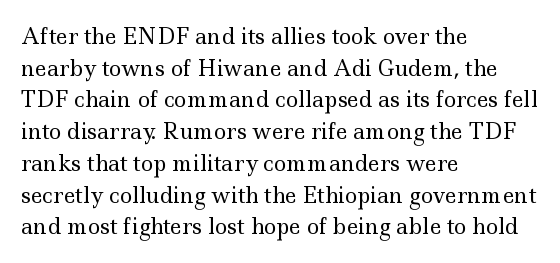
The image shows 21 px text type, upright; set left-aligned, normal line spacing (1.51x), normal letter spacing, not underlined.
